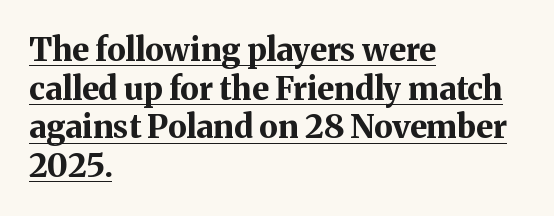
Q: Is the text bold? A: Yes.
Q: Is the text italic (slanted)? A: No, it is upright.
Q: Is the typeface a serif or a sans-serif typeface? A: Serif.
Q: Is the text underlined? A: Yes.
Q: How is the paragraph aligned? A: Left-aligned.
Q: Is the spacing between letters normal or unusually wide? A: Normal.
Q: Width (condensed, normal, or wide)? A: Normal.
Q: Stroke contrast? A: Medium.
Q: x-height? A: Medium.
Q: Monospaced? A: No.
